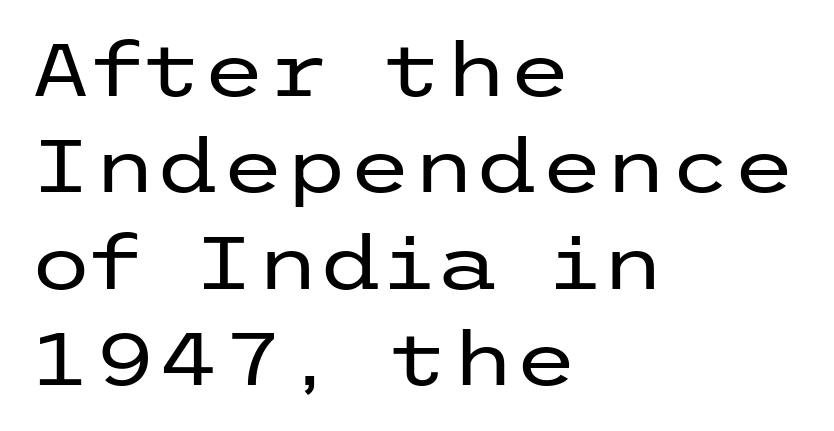
The image shows 73 px regular-weight, wide sans-serif type, upright; set left-aligned, normal line spacing (1.32x), normal letter spacing, not underlined; low stroke contrast and a medium x-height.
